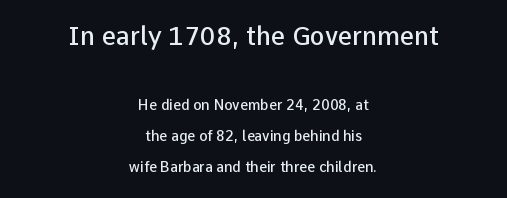
Q: Is the text bold? A: Semi-bold.
Q: Is the text italic (slanted)? A: No, it is upright.
Q: Is the text underlined? A: No.
Q: How is the paragraph aligned? A: Centered.
Q: Is the spacing between letters normal or unusually wide? A: Normal.
Q: Is the spacing between lines tight, normal or loose? A: Loose.
Q: Which block of text is set in a larger size, the first (top) or the second (bottom)? A: The first (top) one.
